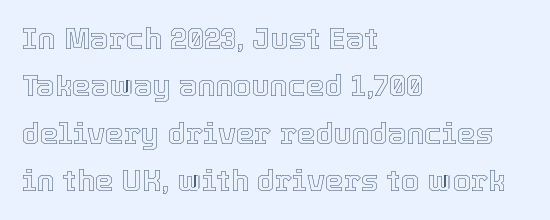
These lines are rendered in a variable-pitch font. Reading down the column, the eye jumps a familiar distance to each next line. A roman cut, with each character standing at attention. Type without underlining. There is no visible air inserted between adjacent glyphs. A student would call this left alignment; a typographer would say flush left, rag right.
